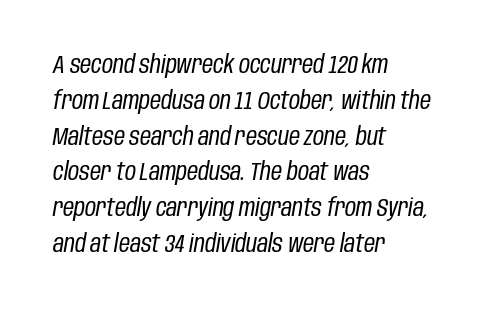
{"italic": "yes", "lean": "right", "slant_degrees": 10, "bold": "no", "underline": "no", "align": "left", "line_spacing": "normal", "line_spacing_ratio": 1.49, "letter_spacing": "normal", "letter_spacing_em": 0.0, "glyph_px": 24}
